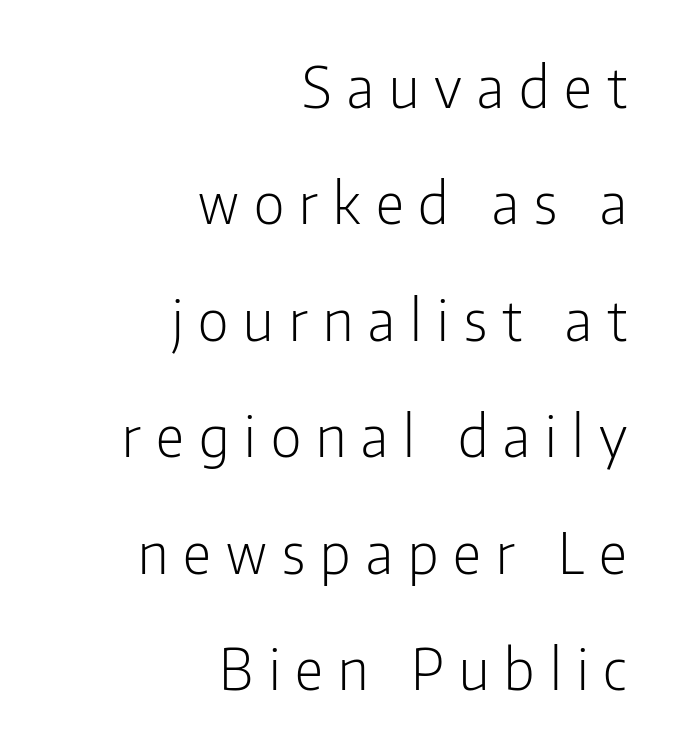
Notice how the passage keeps a crisp vertical edge on the right only. What kind of face is this? One without serifs — a sans. Anything drawn beneath the words? Only blank space. Regarding leading, the lines here are spaced well apart. The letters advance in unequal steps, a hallmark of proportional type. Counters stay open thanks to moderate or lighter strokes.
